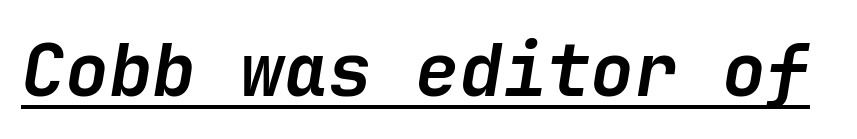
Q: Is the text bold? A: Yes.
Q: Is the text italic (slanted)? A: Yes, it leans right by about 9 degrees.
Q: Is the text underlined? A: Yes.
Q: Is the spacing between letters normal or unusually wide? A: Normal.
Q: Width (condensed, normal, or wide)? A: Normal.
Q: Stroke contrast? A: Low.
Q: x-height? A: Medium.
